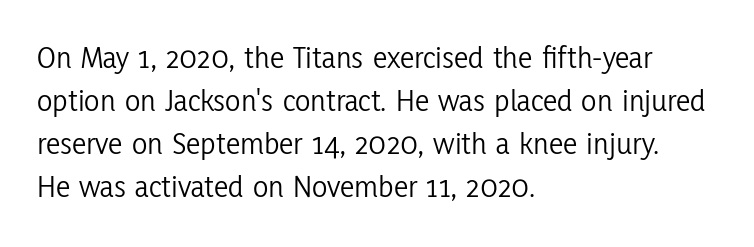
The image shows 32 px light, condensed sans-serif type, upright; set left-aligned, normal line spacing (1.34x), normal letter spacing, not underlined; low stroke contrast and a medium x-height.
